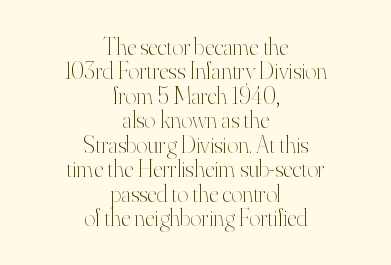
{"italic": "no", "bold": "no", "underline": "no", "align": "center", "line_spacing": "tight", "line_spacing_ratio": 1.02, "letter_spacing": "normal", "letter_spacing_em": 0.0, "glyph_px": 24}
